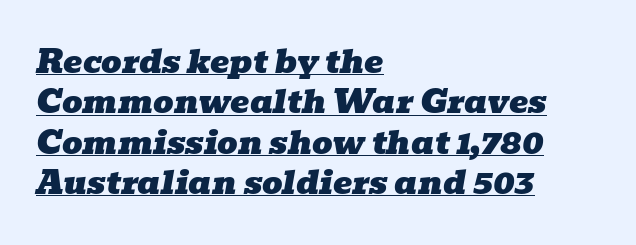
The image shows 32 px wide serif type, italic (leaning right); set left-aligned, normal line spacing (1.26x), normal letter spacing, underlined; low stroke contrast and a medium x-height.
